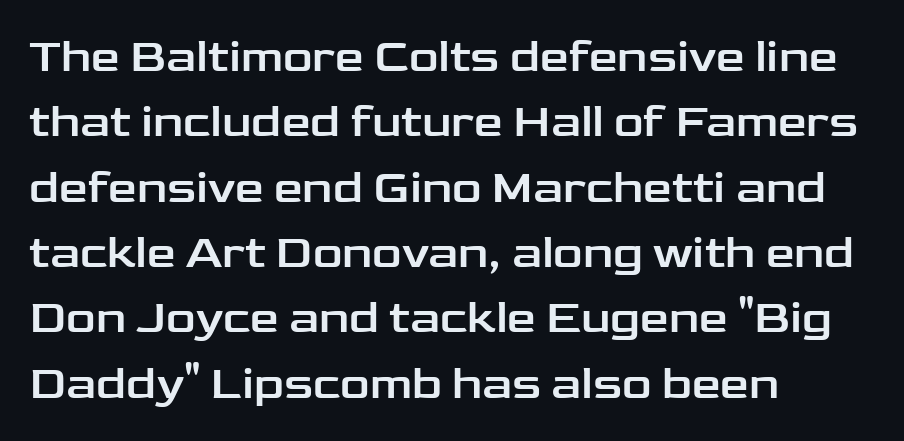
The image shows 46 px wide sans-serif type, upright; set left-aligned, normal line spacing (1.42x), normal letter spacing, not underlined; low stroke contrast and a medium x-height.
